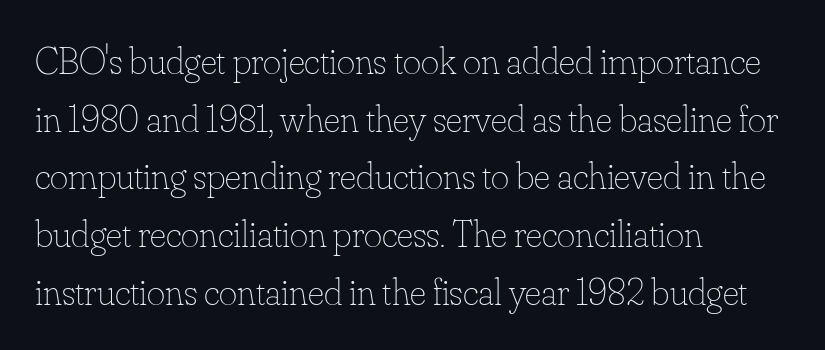
Q: Is the text bold? A: No.
Q: Is the text italic (slanted)? A: No, it is upright.
Q: Is the text underlined? A: No.
Q: How is the paragraph aligned? A: Left-aligned.
Q: Is the spacing between letters normal or unusually wide? A: Normal.
Q: Is the spacing between lines tight, normal or loose? A: Normal.
Q: Width (condensed, normal, or wide)? A: Normal.
Q: Stroke contrast? A: Low.
Q: x-height? A: Small.
Q: Monospaced? A: No.
